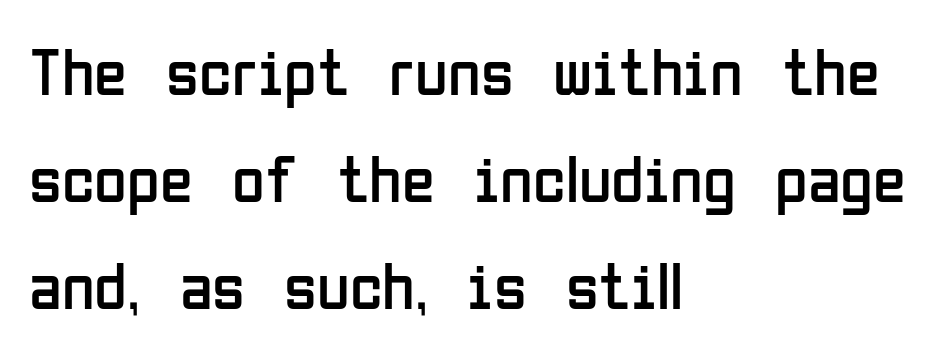
{"serif": "no", "italic": "no", "bold": "no", "weight": "regular", "width": "condensed", "stroke_contrast": "low", "x_height": "medium", "monospaced": "no", "underline": "no", "align": "left", "line_spacing": "normal", "line_spacing_ratio": 1.6, "letter_spacing": "normal", "letter_spacing_em": 0.0, "glyph_px": 67}
